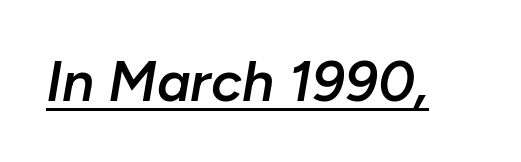
Q: Is the text bold? A: Semi-bold.
Q: Is the text italic (slanted)? A: Yes, it leans right by about 10 degrees.
Q: Is the text underlined? A: Yes.
Q: Is the spacing between letters normal or unusually wide? A: Normal.
Q: Width (condensed, normal, or wide)? A: Normal.
Q: Stroke contrast? A: Low.
Q: x-height? A: Medium.
Q: Monospaced? A: No.
